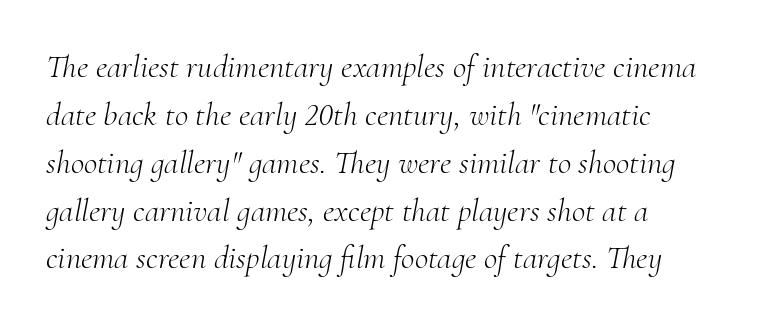
The image shows 33 px light serif type, italic (leaning right); set left-aligned, normal line spacing (1.45x), normal letter spacing, not underlined; medium stroke contrast and a small x-height.
